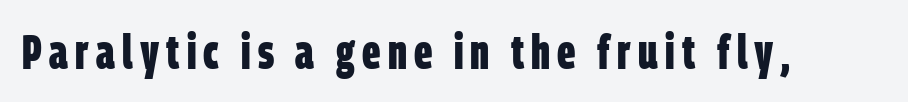
Anything drawn beneath the words? Only blank space. Set as a true bold cut, around the 700 mark. The face used here is proportionally spaced, like ordinary book or web type. This is sans-serif lettering, the kind often seen on screens and signage.
